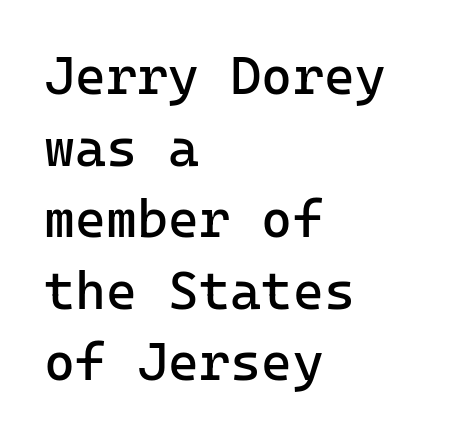
The image shows 53 px regular-weight sans-serif type, upright; set left-aligned, normal line spacing (1.35x), normal letter spacing, not underlined; low stroke contrast and a medium x-height.
